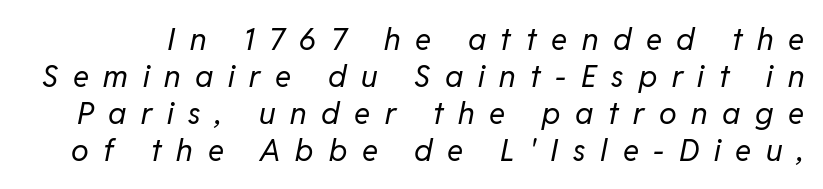
Q: Is the text bold? A: No.
Q: Is the text italic (slanted)? A: Yes, it leans right by about 11 degrees.
Q: Is the text underlined? A: No.
Q: Is the spacing between letters normal or unusually wide? A: Unusually wide.
Q: Width (condensed, normal, or wide)? A: Normal.
Q: Stroke contrast? A: Low.
Q: x-height? A: Medium.
Q: Monospaced? A: No.
